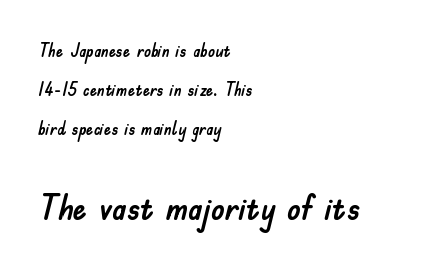
Q: Is the text italic (slanted)? A: Yes.
Q: Is the typeface a serif or a sans-serif typeface? A: Sans-serif.
Q: Is the text underlined? A: No.
Q: How is the paragraph aligned? A: Left-aligned.
Q: Is the spacing between letters normal or unusually wide? A: Normal.
Q: Is the spacing between lines tight, normal or loose? A: Loose.
Q: Which block of text is set in a larger size, the first (top) or the second (bottom)? A: The second (bottom) one.
Q: Width (condensed, normal, or wide)? A: Normal.
Q: Stroke contrast? A: Low.
Q: x-height? A: Small.
Q: Monospaced? A: No.
